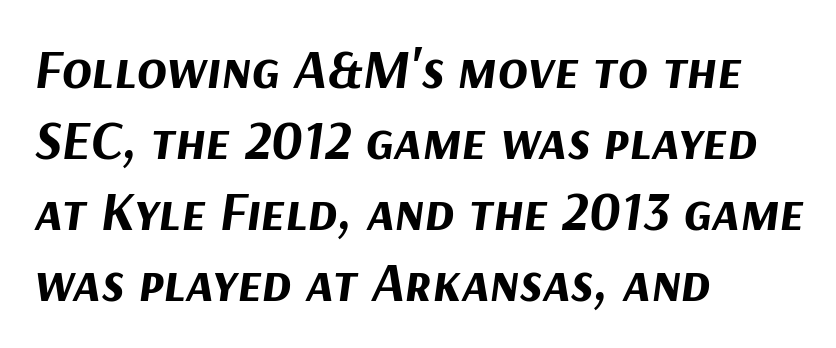
Q: Is the text bold? A: Yes.
Q: Is the text italic (slanted)? A: Yes, it leans right by about 9 degrees.
Q: Is the text underlined? A: No.
Q: How is the paragraph aligned? A: Left-aligned.
Q: Is the spacing between letters normal or unusually wide? A: Normal.
Q: Is the spacing between lines tight, normal or loose? A: Normal.
Q: Width (condensed, normal, or wide)? A: Normal.
Q: Stroke contrast? A: Medium.
Q: x-height? A: Medium.
Q: Monospaced? A: No.
